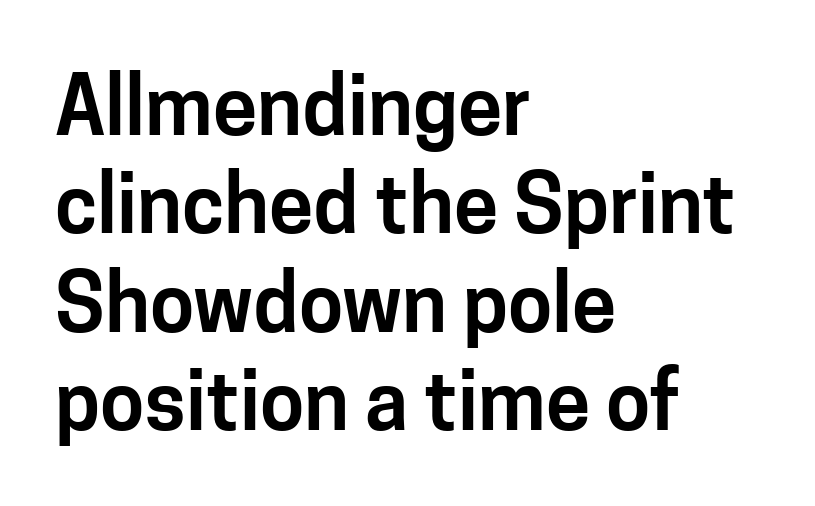
A sans-serif font was chosen for this passage. Is this a fixed-width face? No — the glyphs have proportional, varying widths. This rendering features lettering with no underline. Upright lettering throughout.
